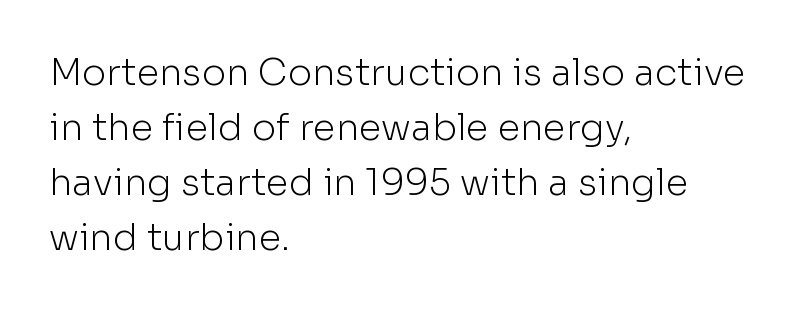
If you drew a ruler down the left edge, every line would touch it. Tracking here is standard; glyphs follow each other at the usual distance. Is there any slant? The stems are plumb. If you measured baseline to baseline, you'd find a middling distance.
